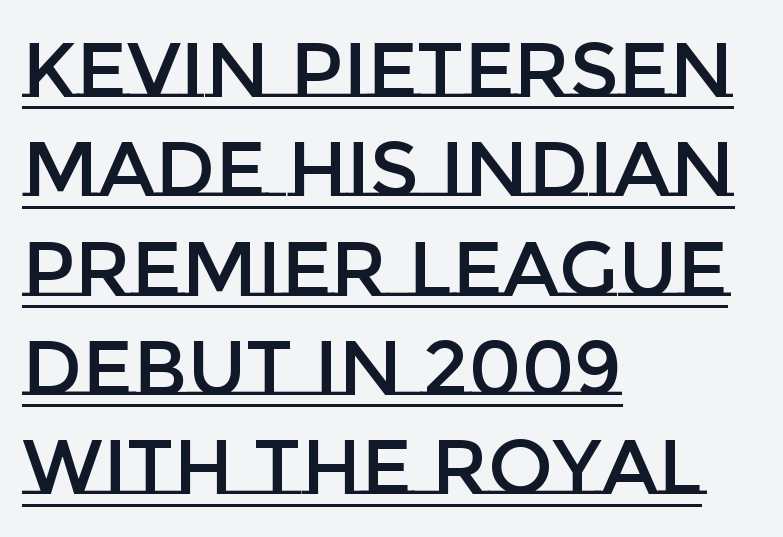
Q: Is the text italic (slanted)? A: No, it is upright.
Q: Is the text underlined? A: Yes.
Q: How is the paragraph aligned? A: Left-aligned.
Q: Is the spacing between letters normal or unusually wide? A: Normal.
Q: Is the spacing between lines tight, normal or loose? A: Normal.
Q: Width (condensed, normal, or wide)? A: Normal.
Q: Stroke contrast? A: Low.
Q: x-height? A: Large.
Q: Monospaced? A: No.
